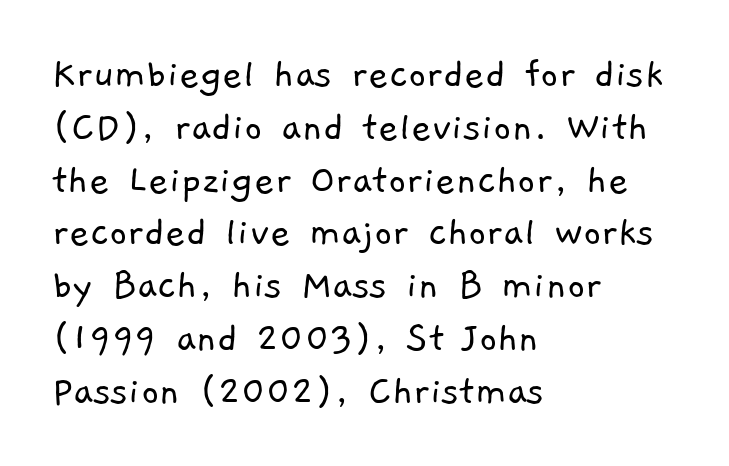
Q: Is the text bold? A: No.
Q: Is the typeface a serif or a sans-serif typeface? A: Sans-serif.
Q: Is the text underlined? A: No.
Q: How is the paragraph aligned? A: Left-aligned.
Q: Is the spacing between letters normal or unusually wide? A: Normal.
Q: Width (condensed, normal, or wide)? A: Normal.
Q: Stroke contrast? A: Low.
Q: x-height? A: Medium.
Q: Monospaced? A: No.
